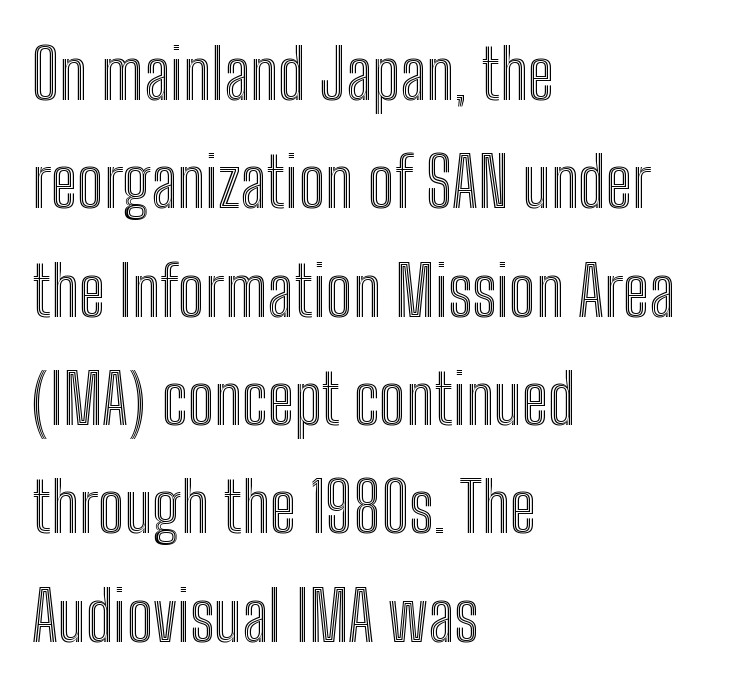
Q: Is the text italic (slanted)? A: No, it is upright.
Q: Is the text underlined? A: No.
Q: How is the paragraph aligned? A: Left-aligned.
Q: Is the spacing between letters normal or unusually wide? A: Normal.
Q: Is the spacing between lines tight, normal or loose? A: Normal.
Q: Width (condensed, normal, or wide)? A: Condensed.
Q: x-height? A: Medium.
Q: Monospaced? A: No.
